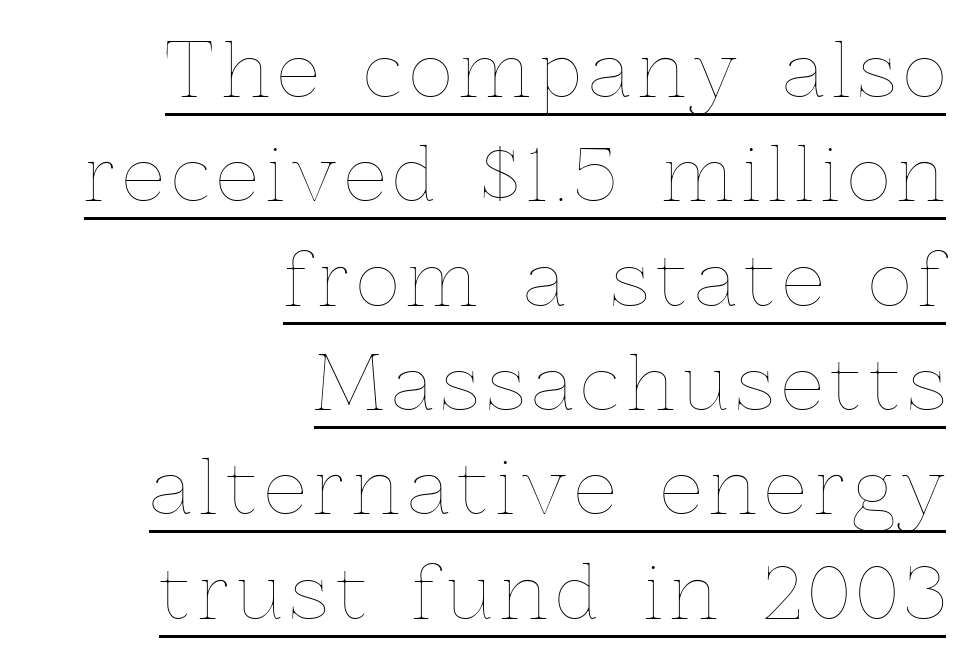
Q: Is the text bold? A: No.
Q: Is the text italic (slanted)? A: No, it is upright.
Q: Is the text underlined? A: Yes.
Q: How is the paragraph aligned? A: Right-aligned.
Q: Is the spacing between lines tight, normal or loose? A: Normal.
Q: Width (condensed, normal, or wide)? A: Normal.
Q: x-height? A: Medium.
Q: Monospaced? A: No.
